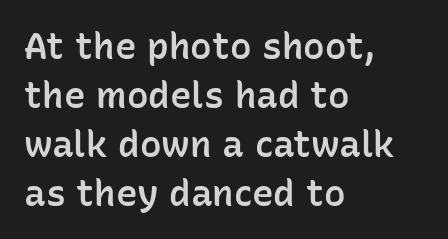
{"serif": "no", "italic": "no", "bold": "semi", "weight": "semibold", "width": "normal", "stroke_contrast": "low", "x_height": "medium", "monospaced": "no", "underline": "no", "align": "left", "line_spacing": "normal", "line_spacing_ratio": 1.36, "letter_spacing": "normal", "letter_spacing_em": 0.0, "glyph_px": 36}
